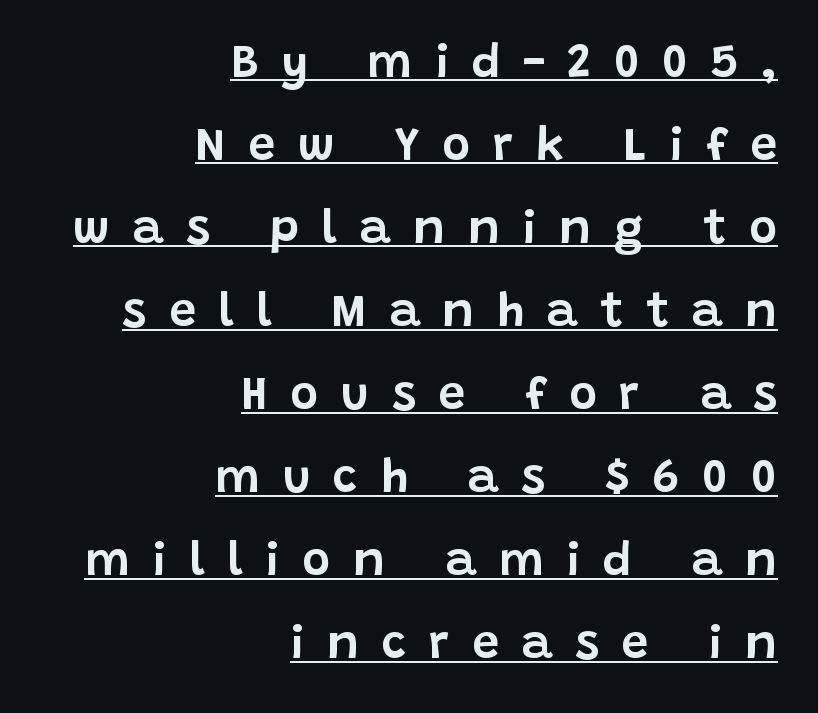
{"serif": "no", "italic": "no", "width": "normal", "stroke_contrast": "low", "x_height": "large", "monospaced": "no", "underline": "yes", "align": "right", "line_spacing_ratio": 1.73, "letter_spacing": "wide", "letter_spacing_em": 0.47, "glyph_px": 48}
